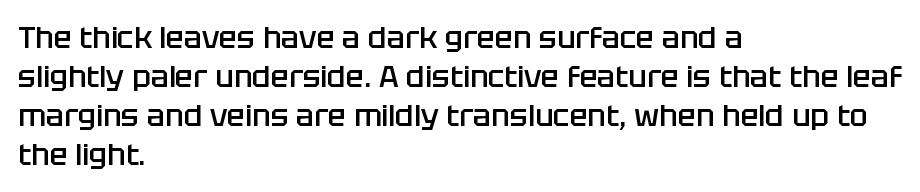
Q: Is the text bold? A: Semi-bold.
Q: Is the text italic (slanted)? A: No, it is upright.
Q: Is the typeface a serif or a sans-serif typeface? A: Sans-serif.
Q: Is the text underlined? A: No.
Q: How is the paragraph aligned? A: Left-aligned.
Q: Is the spacing between letters normal or unusually wide? A: Normal.
Q: Is the spacing between lines tight, normal or loose? A: Normal.
Q: Width (condensed, normal, or wide)? A: Normal.
Q: Stroke contrast? A: Low.
Q: x-height? A: Large.
Q: Monospaced? A: No.
